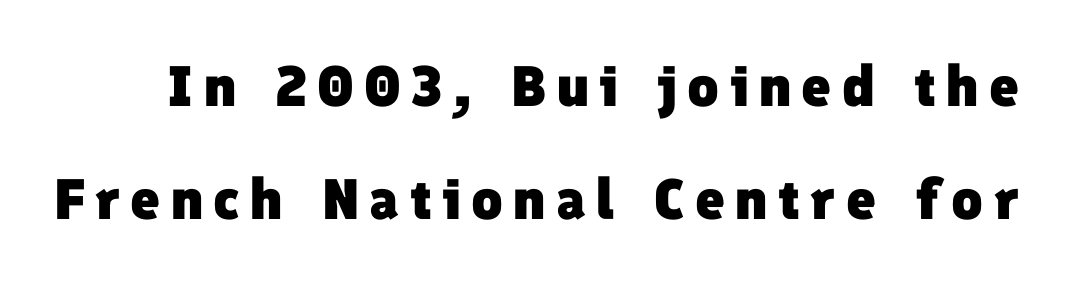
The image shows 57 px heavy sans-serif type; set loose line spacing (1.99x), not underlined; low stroke contrast and a medium x-height.
